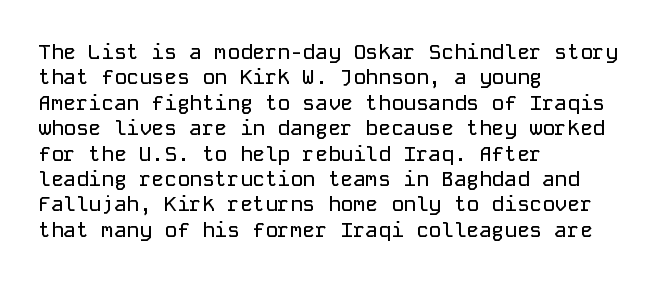
Q: Is the text italic (slanted)? A: No, it is upright.
Q: Is the text underlined? A: No.
Q: How is the paragraph aligned? A: Left-aligned.
Q: Is the spacing between letters normal or unusually wide? A: Normal.
